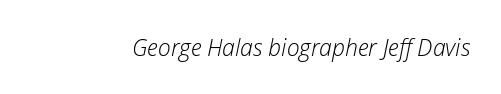
Q: Is the text bold? A: No.
Q: Is the text italic (slanted)? A: Yes, it leans right by about 12 degrees.
Q: Is the text underlined? A: No.
Q: Is the spacing between letters normal or unusually wide? A: Normal.
